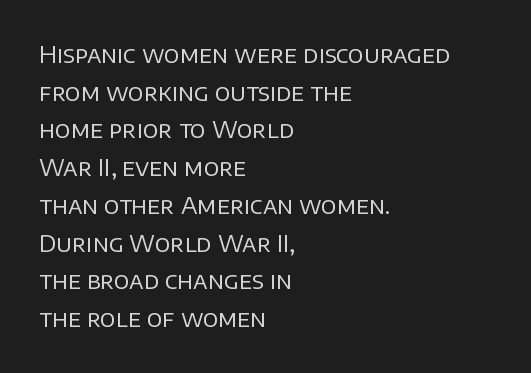
{"italic": "no", "bold": "no", "underline": "no", "align": "left", "line_spacing": "normal", "line_spacing_ratio": 1.64, "letter_spacing": "normal", "letter_spacing_em": 0.0, "glyph_px": 23}
